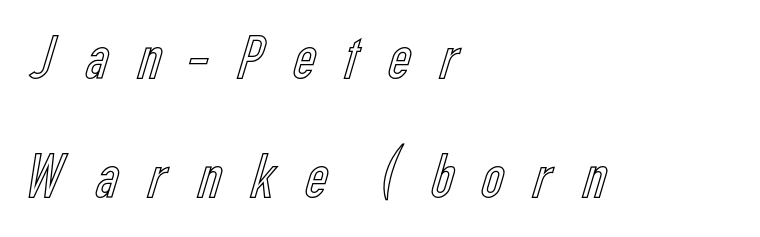
This rendering features lettering with no underline. Inter-character spacing is expanded well beyond the font's built-in metrics. Alignment: flush left. You could not count columns in this text — the font is proportionally spaced.
